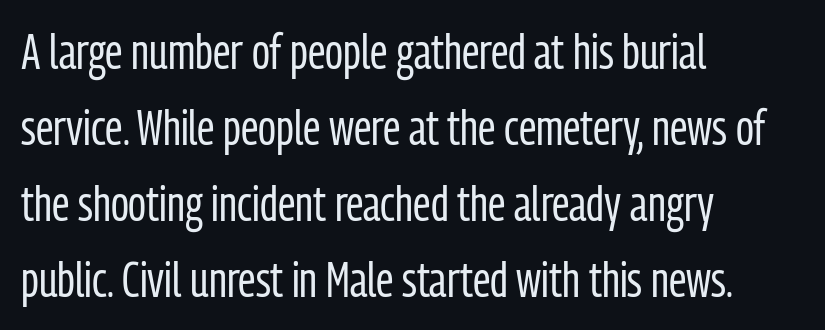
You could call the tracking neutral — neither tight nor loose. Serif or sans? Sans — the stroke terminals are bare. The weight would be labelled regular, book, light, or lighter still. Clear beneath every line of the passage.
